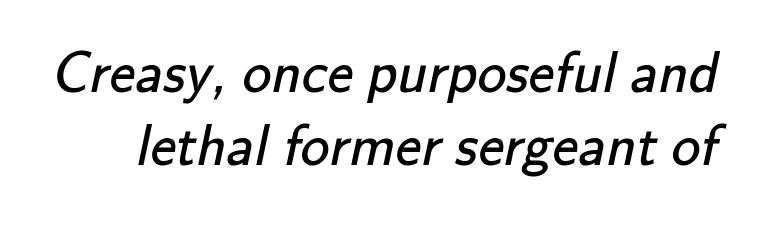
{"serif": "no", "bold": "no", "weight": "regular", "width": "normal", "stroke_contrast": "low", "x_height": "small", "monospaced": "no", "underline": "no", "line_spacing": "normal", "line_spacing_ratio": 1.26, "letter_spacing": "normal", "letter_spacing_em": 0.0, "glyph_px": 58}
